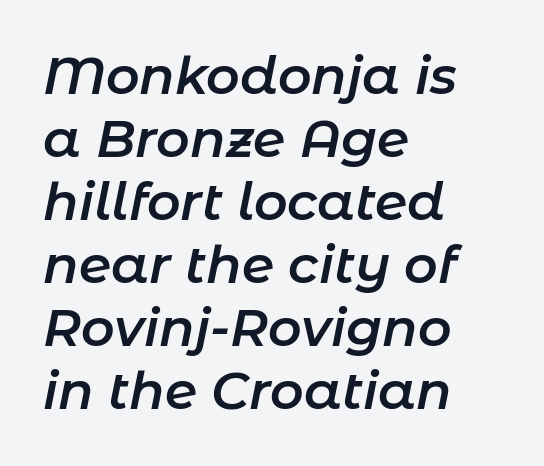
Q: Is the text bold? A: Semi-bold.
Q: Is the text italic (slanted)? A: Yes, it leans right by about 11 degrees.
Q: Is the text underlined? A: No.
Q: How is the paragraph aligned? A: Left-aligned.
Q: Is the spacing between letters normal or unusually wide? A: Normal.
Q: Width (condensed, normal, or wide)? A: Normal.
Q: Stroke contrast? A: Low.
Q: x-height? A: Medium.
Q: Monospaced? A: No.
